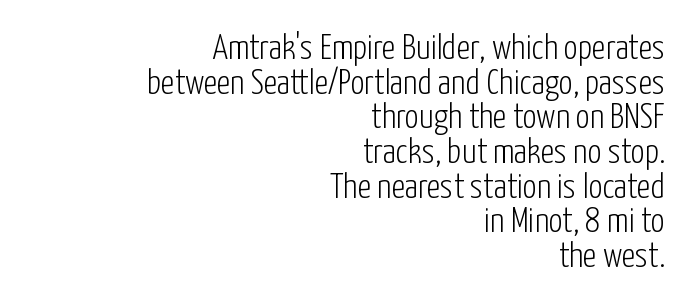
Descenders are the only things crossing below the line. Tightly led — the rows are bunched. There is no visible air inserted between adjacent glyphs. This is roman type, the default non-slanted kind.
